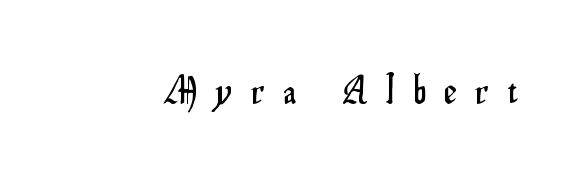
The image shows 40 px condensed sans-serif type, upright; set unusually wide letter spacing (+0.48 em), not underlined; low stroke contrast and a small x-height.
